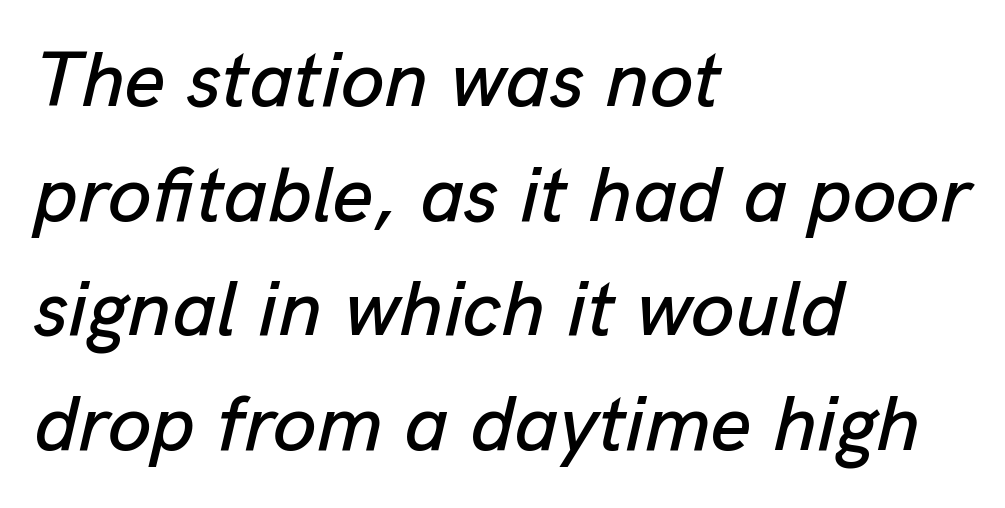
The image shows 79 px text type, italic (leaning right); set left-aligned, normal line spacing (1.45x), normal letter spacing, not underlined; low stroke contrast and a medium x-height.
